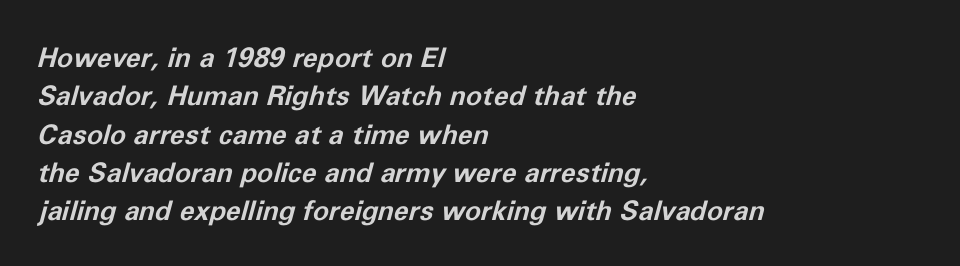
Observe the lean: these are italic letterforms. Students, note that the glyphs here touch the page at normal intervals. These words are printed bold, with thick strokes throughout. Casual observation: everything's shoved over to the left. A clean baseline with only descenders dipping below it.
